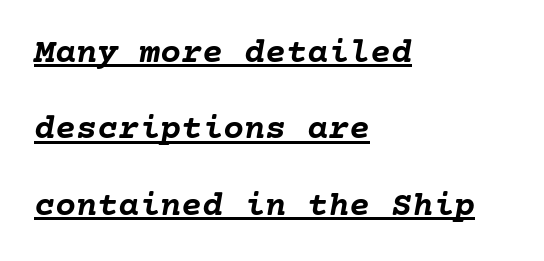
Q: Is the text bold? A: Yes.
Q: Is the text italic (slanted)? A: Yes, it leans right by about 10 degrees.
Q: Is the text underlined? A: Yes.
Q: How is the paragraph aligned? A: Left-aligned.
Q: Is the spacing between letters normal or unusually wide? A: Normal.
Q: Is the spacing between lines tight, normal or loose? A: Loose.
Q: Width (condensed, normal, or wide)? A: Normal.
Q: Stroke contrast? A: Low.
Q: x-height? A: Medium.
